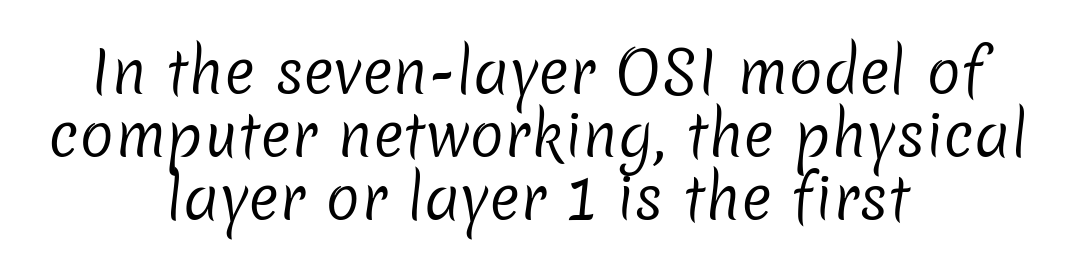
Letters rest on an invisible, unmarked baseline. The lines are quadded center. The characters are drawn with everyday or finer stroke widths. The line-height multiplier appears low, near solid setting.
